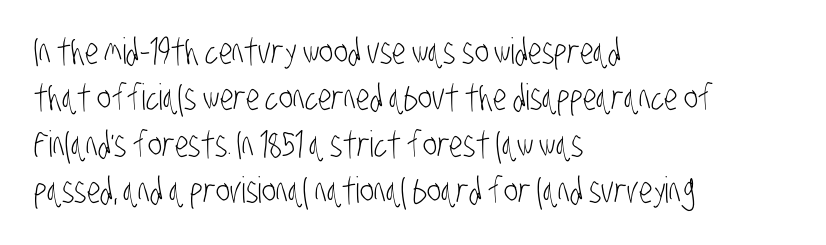
Decoration check: the copy has no underline. In terms of letterspacing, this is plain default setting. These lines are composed in type without serifs. No chunkiness to these letters — they're not bold.
